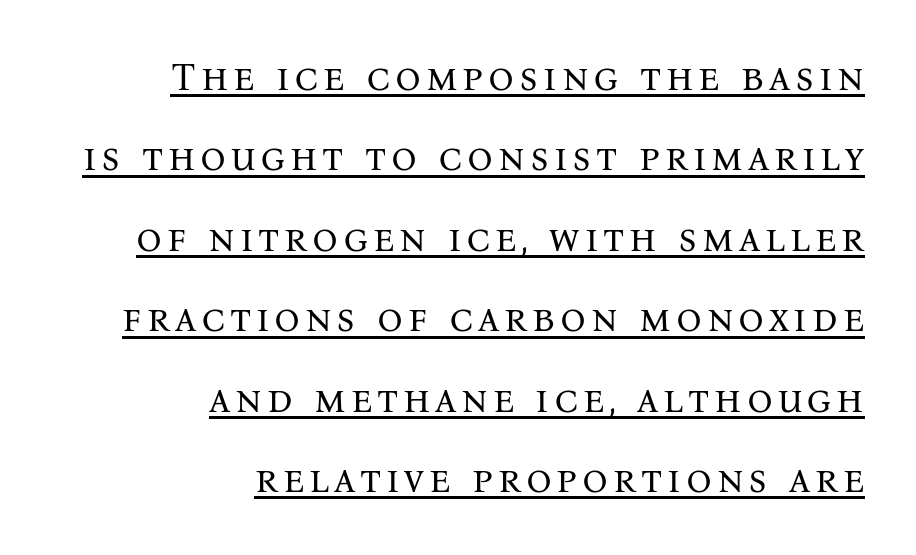
The image shows 40 px regular-weight serif type, upright; set right-aligned, loose line spacing (2.01x), underlined; medium stroke contrast and a medium x-height.
